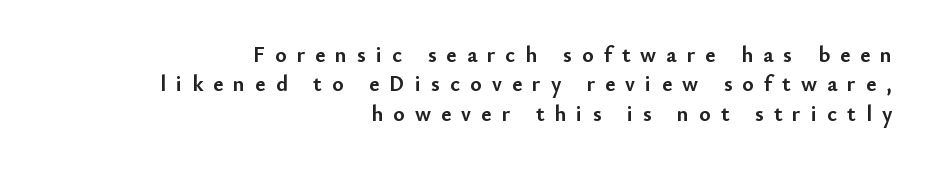
{"italic": "no", "bold": "yes", "underline": "no", "align": "right", "line_spacing": "normal", "line_spacing_ratio": 1.33, "letter_spacing": "wide", "letter_spacing_em": 0.46, "glyph_px": 22}
